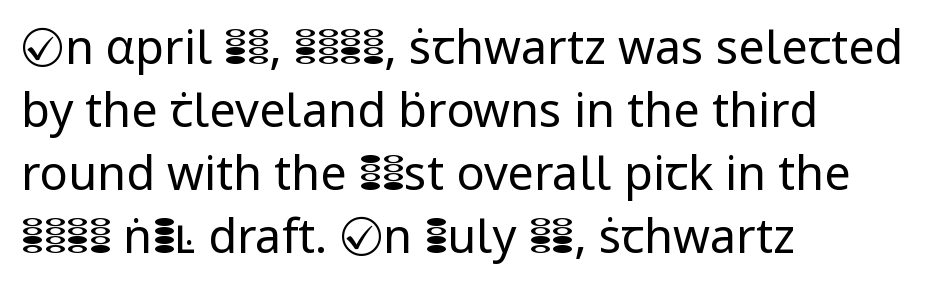
The typeface has the unassuming heft of standard copy or less. Horizontal bands of white between lines are of average thickness. This sample uses plain, unmodified letter spacing. Every row of glyphs begins at an identical x-position on the left.
